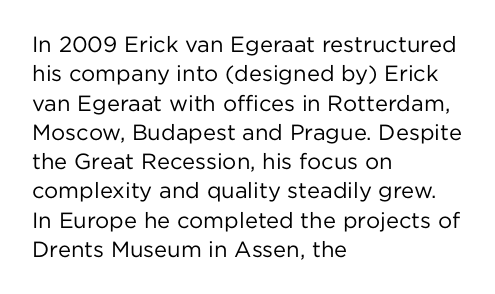
The image shows 22 px text type, upright; set left-aligned, normal line spacing (1.33x), normal letter spacing, not underlined.
